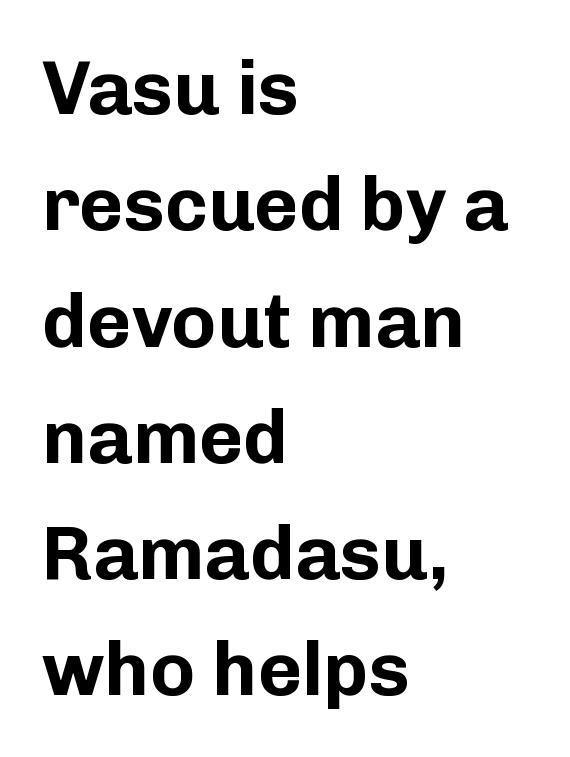
Heavy, bold letterforms. The type family on display is of the sans-serif kind. Quick note: interline space is typical. Visually the block forms a straight wall on the left and a jagged coastline on the right. Short note: letters normally spaced.
